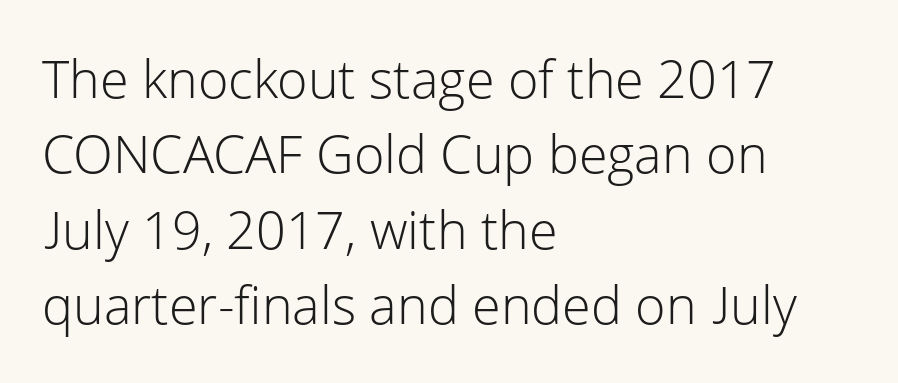
{"serif": "no", "italic": "no", "bold": "no", "weight": "light", "width": "normal", "stroke_contrast": "low", "x_height": "medium", "monospaced": "no", "underline": "no", "align": "left", "line_spacing": "normal", "line_spacing_ratio": 1.45, "letter_spacing": "normal", "letter_spacing_em": 0.0, "glyph_px": 52}
